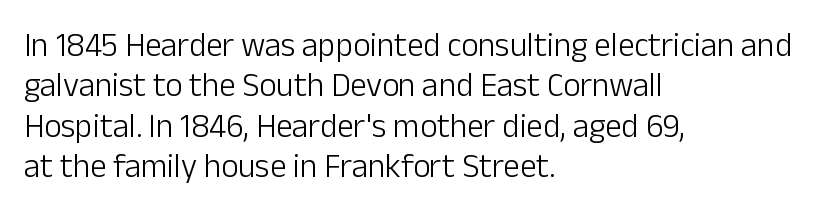
Q: Is the text bold? A: No.
Q: Is the text italic (slanted)? A: No, it is upright.
Q: Is the typeface a serif or a sans-serif typeface? A: Sans-serif.
Q: Is the text underlined? A: No.
Q: How is the paragraph aligned? A: Left-aligned.
Q: Is the spacing between letters normal or unusually wide? A: Normal.
Q: Width (condensed, normal, or wide)? A: Normal.
Q: Stroke contrast? A: Low.
Q: x-height? A: Medium.
Q: Monospaced? A: No.
